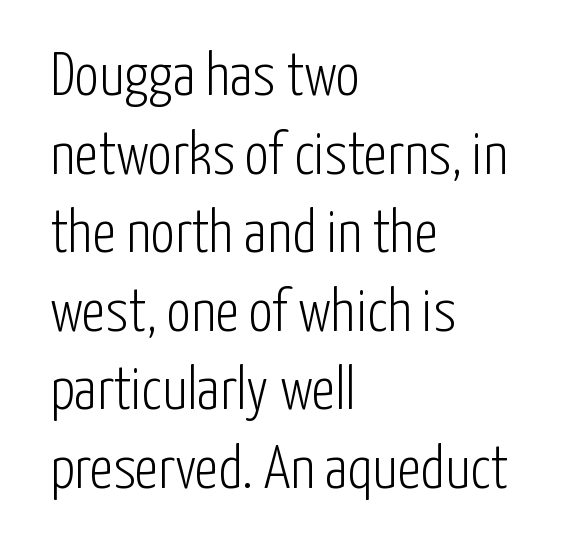
{"serif": "no", "italic": "no", "bold": "no", "weight": "light", "width": "condensed", "stroke_contrast": "low", "x_height": "medium", "monospaced": "no", "underline": "no", "align": "left", "line_spacing": "normal", "line_spacing_ratio": 1.31, "letter_spacing": "normal", "letter_spacing_em": 0.0, "glyph_px": 60}
